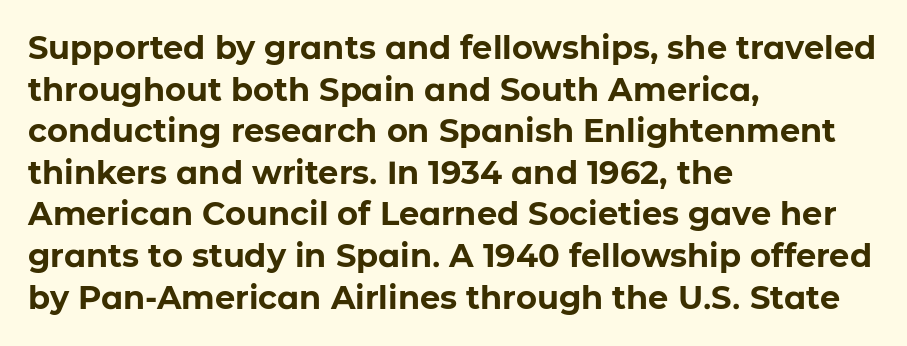
Vertically, the passage feels balanced, rows spaced as you'd expect. Layout note: lines flush left. The face used here is a sans, in the tradition of grotesques and geometrics. What stands out about the letter spacing? Nothing — it is the standard amount.
